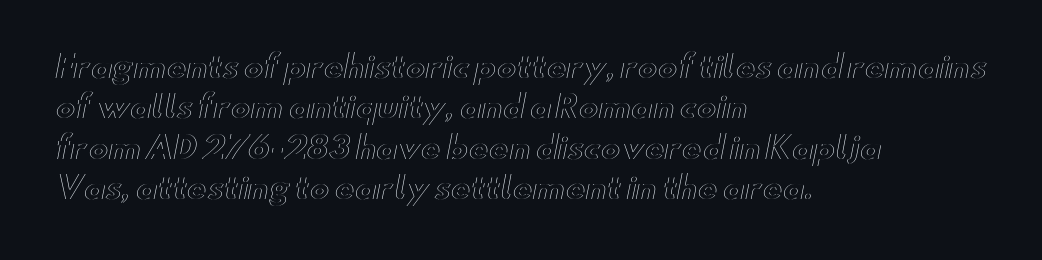
The lines are quadded left. There is no visible air inserted between adjacent glyphs. These lines sit exactly where default settings would place them.
